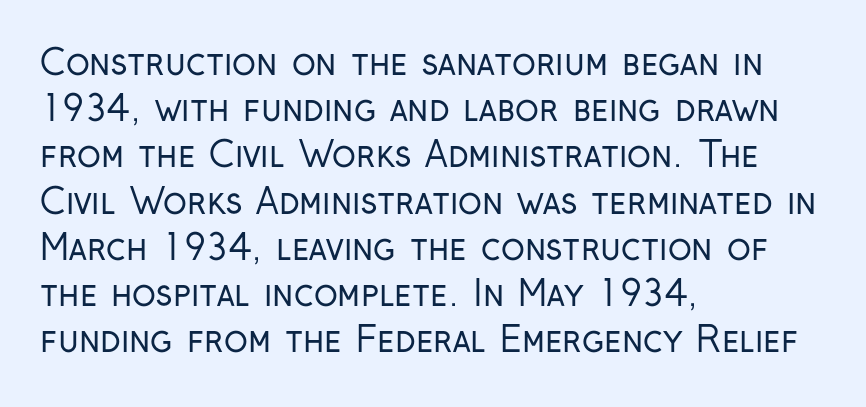
Q: Is the text bold? A: No.
Q: Is the text italic (slanted)? A: No, it is upright.
Q: Is the typeface a serif or a sans-serif typeface? A: Sans-serif.
Q: Is the text underlined? A: No.
Q: How is the paragraph aligned? A: Left-aligned.
Q: Is the spacing between letters normal or unusually wide? A: Normal.
Q: Is the spacing between lines tight, normal or loose? A: Normal.
Q: Width (condensed, normal, or wide)? A: Condensed.
Q: Stroke contrast? A: Low.
Q: x-height? A: Medium.
Q: Monospaced? A: No.
